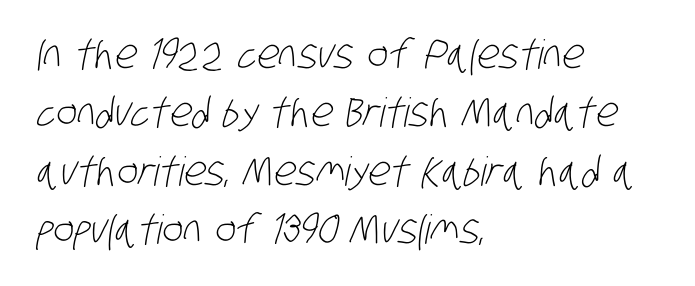
Q: Is the text bold? A: No.
Q: Is the typeface a serif or a sans-serif typeface? A: Sans-serif.
Q: Is the text underlined? A: No.
Q: How is the paragraph aligned? A: Left-aligned.
Q: Is the spacing between letters normal or unusually wide? A: Normal.
Q: Is the spacing between lines tight, normal or loose? A: Normal.
Q: Width (condensed, normal, or wide)? A: Condensed.
Q: Stroke contrast? A: Low.
Q: x-height? A: Large.
Q: Monospaced? A: No.
